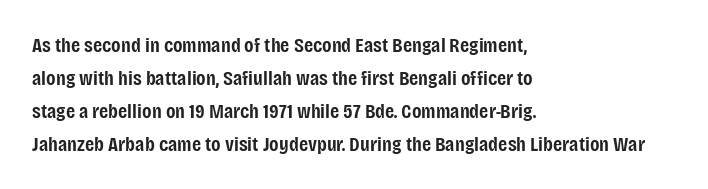
{"italic": "no", "bold": "semi", "underline": "no", "align": "left", "line_spacing": "normal", "line_spacing_ratio": 1.57, "letter_spacing": "normal", "letter_spacing_em": 0.0, "glyph_px": 21}
